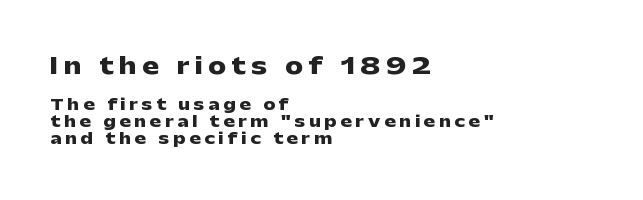
Q: Is the text bold? A: Yes.
Q: Is the text italic (slanted)? A: No, it is upright.
Q: Is the text underlined? A: No.
Q: How is the paragraph aligned? A: Left-aligned.
Q: Is the spacing between letters normal or unusually wide? A: Unusually wide.
Q: Is the spacing between lines tight, normal or loose? A: Tight.
Q: Which block of text is set in a larger size, the first (top) or the second (bottom)? A: The first (top) one.
